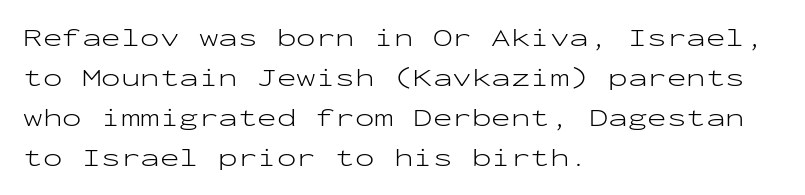
{"italic": "no", "bold": "no", "underline": "no", "align": "left", "line_spacing": "normal", "line_spacing_ratio": 1.54, "letter_spacing": "normal", "letter_spacing_em": 0.0, "glyph_px": 26}
